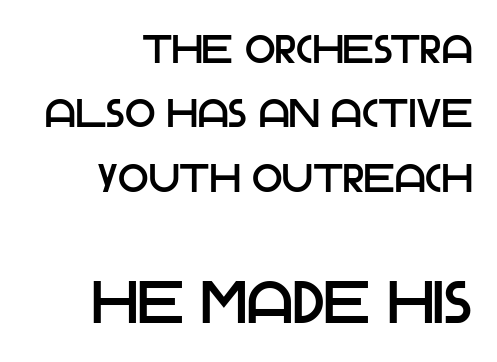
Q: Is the text italic (slanted)? A: No, it is upright.
Q: Is the typeface a serif or a sans-serif typeface? A: Sans-serif.
Q: Is the text underlined? A: No.
Q: How is the paragraph aligned? A: Right-aligned.
Q: Is the spacing between letters normal or unusually wide? A: Normal.
Q: Is the spacing between lines tight, normal or loose? A: Normal.
Q: Which block of text is set in a larger size, the first (top) or the second (bottom)? A: The second (bottom) one.
Q: Width (condensed, normal, or wide)? A: Normal.
Q: Stroke contrast? A: Low.
Q: x-height? A: Large.
Q: Monospaced? A: No.
